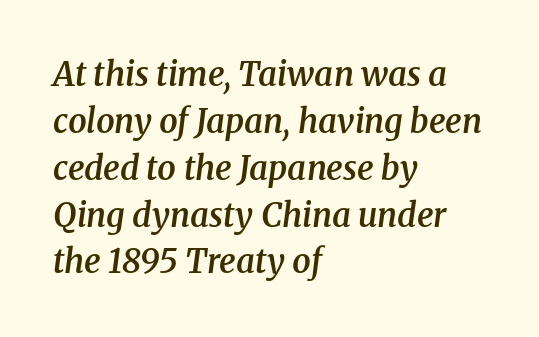
Check where the strokes stop: tiny serifs finish them off. If you drew a line through each stem, it would be angled. Nobody touched the tracking dial on this one. The glyphs are unaccompanied by any horizontal stroke below them.
